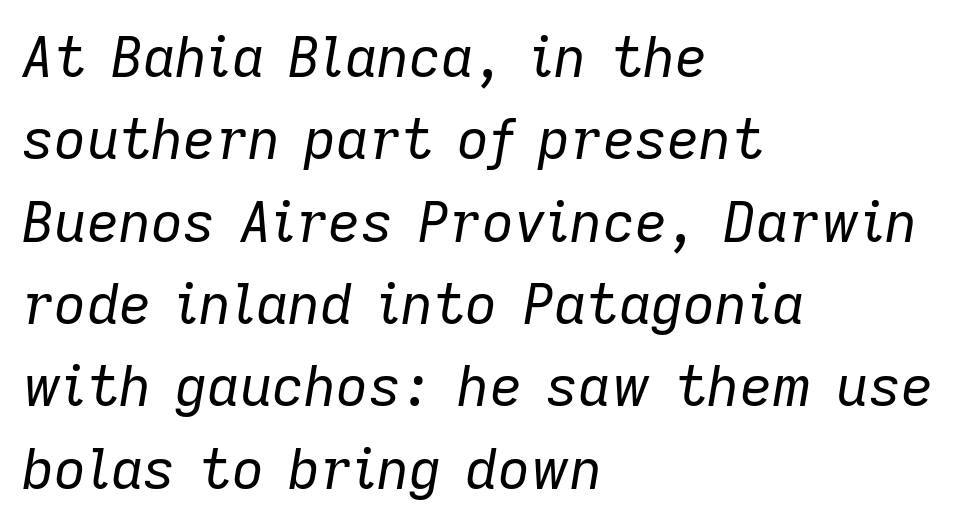
{"italic": "yes", "lean": "right", "slant_degrees": 9, "bold": "no", "weight": "regular", "width": "normal", "stroke_contrast": "low", "x_height": "medium", "monospaced": "no", "underline": "no", "align": "left", "line_spacing": "normal", "line_spacing_ratio": 1.47, "letter_spacing": "normal", "letter_spacing_em": 0.0, "glyph_px": 56}
